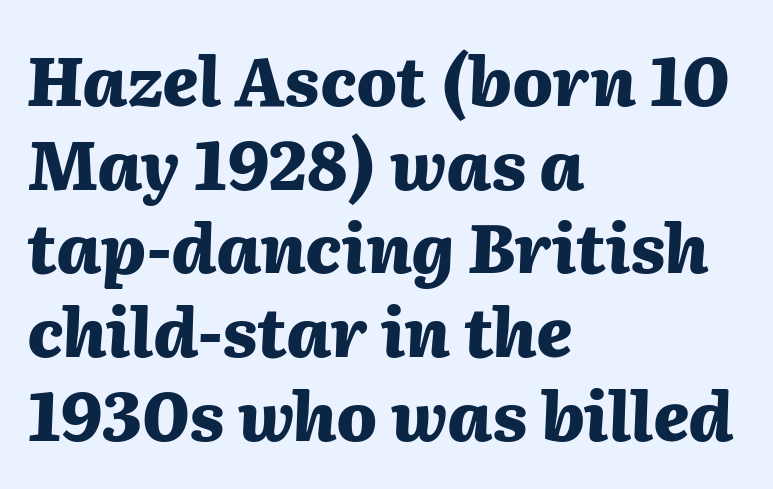
Letters rest on an invisible, unmarked baseline. This is oblique type, the kind used for emphasis or titles. Notice how the passage keeps a crisp vertical edge on the left only. These words are printed bold, with thick strokes throughout. Whoever set this chose a conventional vertical rhythm. Note the varied advance widths — an 'i' is clearly narrower than an 'm'.
